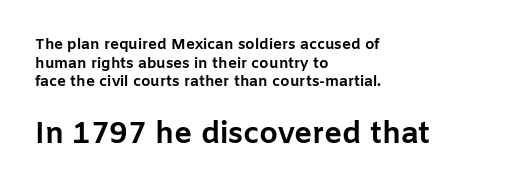
{"serif": "no", "italic": "no", "bold": "yes", "weight": "bold", "width": "normal", "stroke_contrast": "low", "x_height": "medium", "monospaced": "no", "underline": "no", "align": "left", "line_spacing_ratio": 1.24, "letter_spacing": "normal", "letter_spacing_em": 0.0, "larger_block": "second", "size_ratio": 2.0, "glyph_px": 30}
